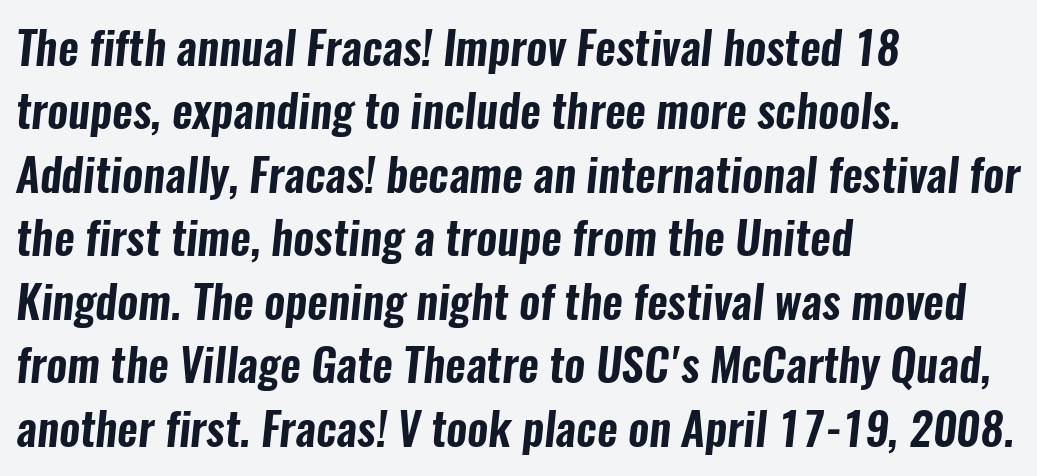
{"serif": "no", "width": "condensed", "stroke_contrast": "low", "x_height": "medium", "monospaced": "no", "underline": "no", "align": "left", "line_spacing": "normal", "line_spacing_ratio": 1.41, "letter_spacing": "normal", "letter_spacing_em": 0.0, "glyph_px": 45}
